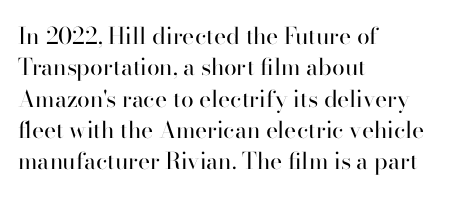
One glance says typical: line gaps are just what's usual. What stands out about the letter spacing? Nothing — it is the standard amount. This reads as an unemphasized weight, regular at the heaviest. The text block is weighted toward the left margin, trailing off unevenly rightward. Descender tails drop into unmarked territory. The specimen reads as upright at a glance.
